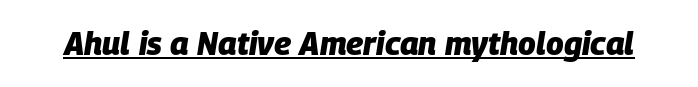
{"italic": "yes", "lean": "right", "slant_degrees": 9, "bold": "yes", "weight": "heavy", "width": "normal", "stroke_contrast": "low", "x_height": "large", "monospaced": "no", "underline": "yes", "letter_spacing": "normal", "letter_spacing_em": 0.0, "glyph_px": 32}
